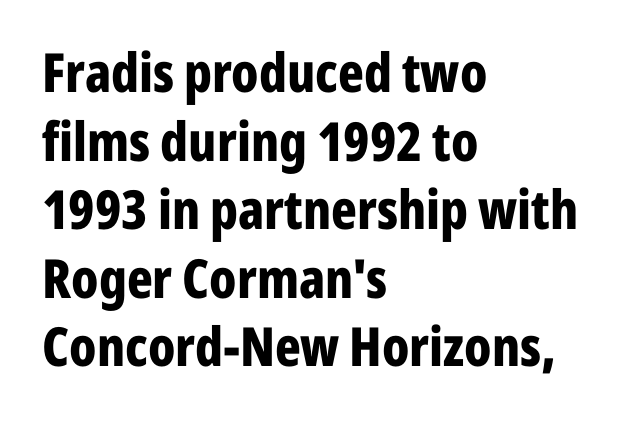
Designer's note — italics off, roman on. This is sans-serif lettering, the kind often seen on screens and signage. Look at the tracking — it's just the regular setting, nothing added. The paragraph shown leans on its left margin. Lines of text with bare space underneath.
